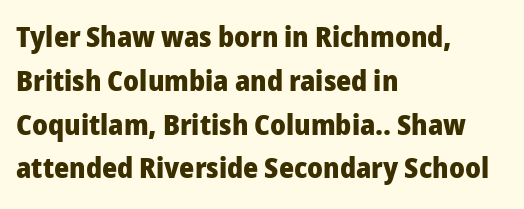
Nobody drew a line under any word here. Nothing sits at the stroke ends, so this counts as sans-serif. Typographic density is high because the face is bold. The letters advance in unequal steps, a hallmark of proportional type. The line texture is even and compact thanks to regular tracking.
